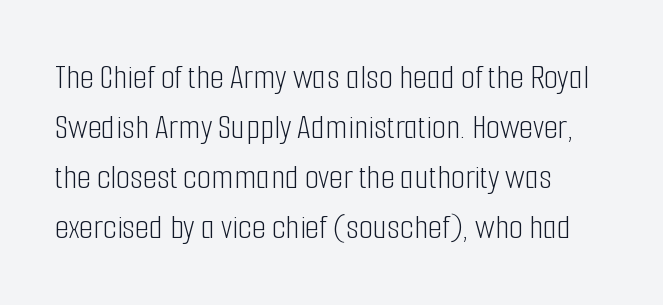
The strokes carry an ordinary text weight at most. The lines sit at an ordinary, default distance from one another. The letters advance in unequal steps, a hallmark of proportional type. The text was rendered using a sans face with plain stroke endings. Nobody touched the tracking dial on this one. Any mark beneath the type? The region is blank.
